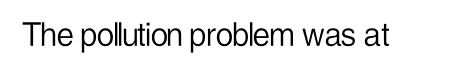
The image shows 38 px light, condensed sans-serif type, upright; set normal letter spacing, not underlined; low stroke contrast and a medium x-height.
